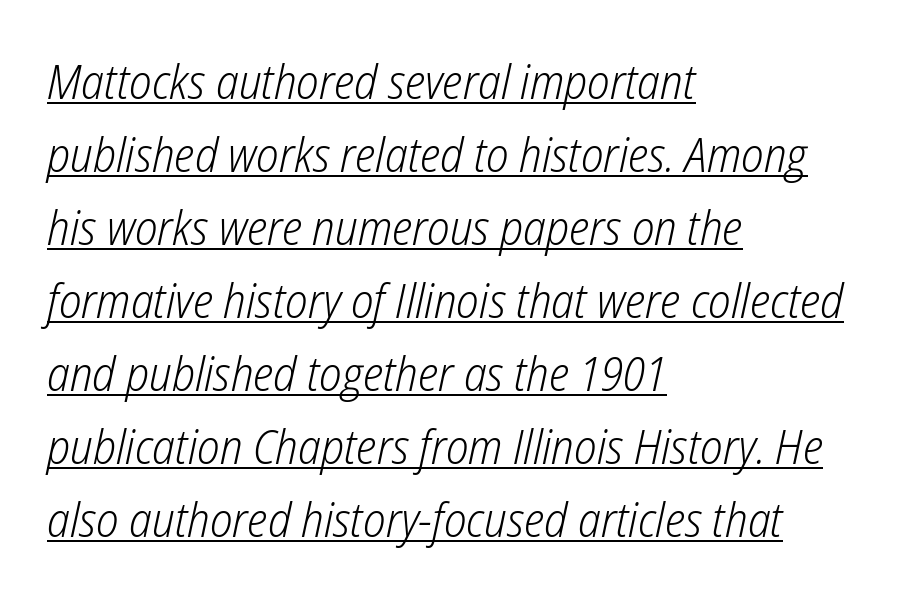
When letters slant like this, we call the style italic. Baseline-to-baseline distance is the conventional proportion of letter height. Characters follow at the spacing the type designer built in. Each letter keeps its own natural width here, so spacing adapts to shape.
